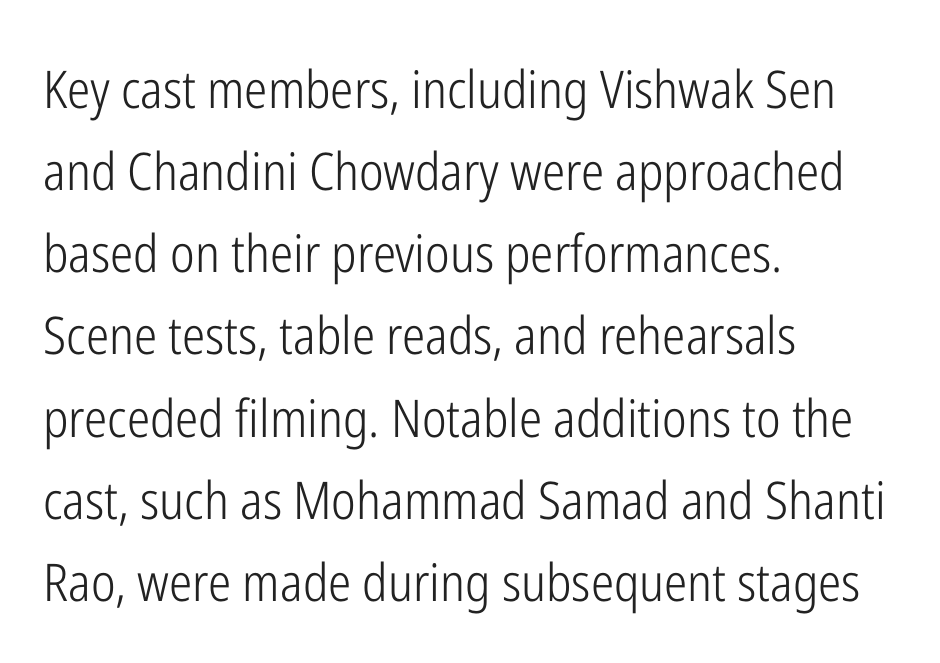
No feet cap the strokes, marking this as sans-serif type. Upright lettering throughout. The passage shown is typed in a proportional face where columns would drift. Standard letterfit; no display-style spreading of the glyphs. Each stroke keeps to a modest, everyday thickness or less.
